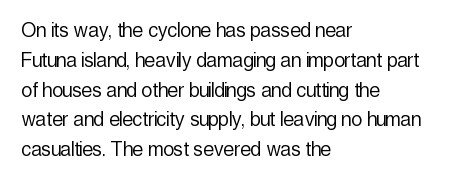
{"italic": "no", "bold": "no", "underline": "no", "align": "left", "line_spacing_ratio": 1.24, "letter_spacing": "normal", "letter_spacing_em": 0.0, "glyph_px": 24}
